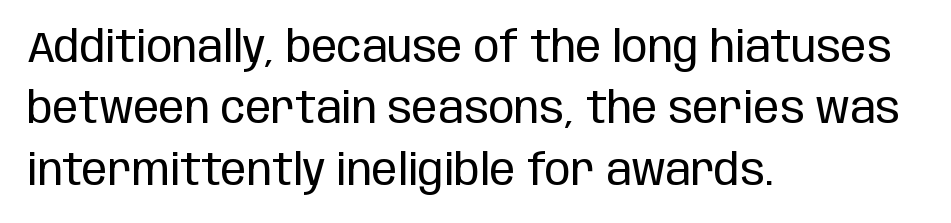
Look at the bottom of the vertical strokes: they stop flat, with no serifs. Character widths vary here, with narrow letters taking less room than wide ones. The paragraph shown leans on its left margin. The typesetting does not lean heavy: it is not bold. Only glyphs here, with clear space below each row. Honestly, the letter spacing is just normal — you wouldn't notice it.
